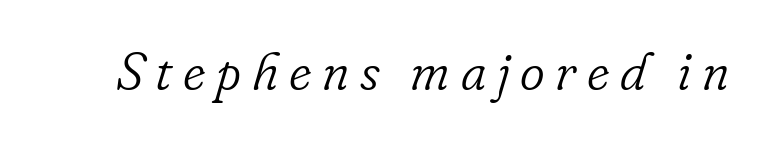
Q: Is the text bold? A: No.
Q: Is the text italic (slanted)? A: Yes, it leans right by about 16 degrees.
Q: Is the typeface a serif or a sans-serif typeface? A: Serif.
Q: Is the text underlined? A: No.
Q: Is the spacing between letters normal or unusually wide? A: Unusually wide.
Q: Width (condensed, normal, or wide)? A: Normal.
Q: Stroke contrast? A: Low.
Q: x-height? A: Small.
Q: Monospaced? A: No.
